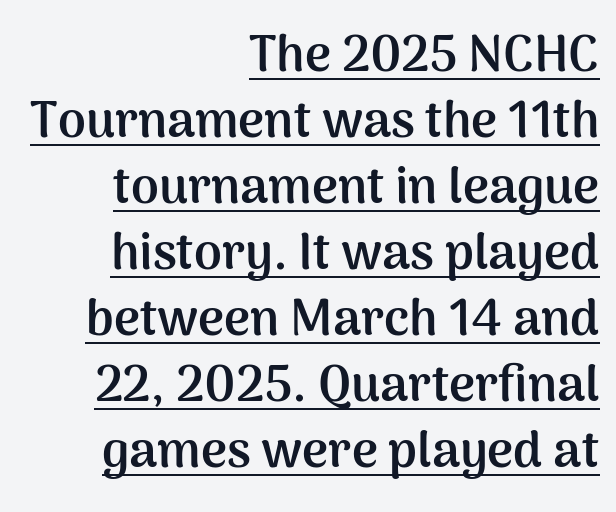
The image shows 50 px semibold sans-serif type, upright; set right-aligned, normal line spacing (1.32x), normal letter spacing, underlined; medium stroke contrast and a medium x-height.
